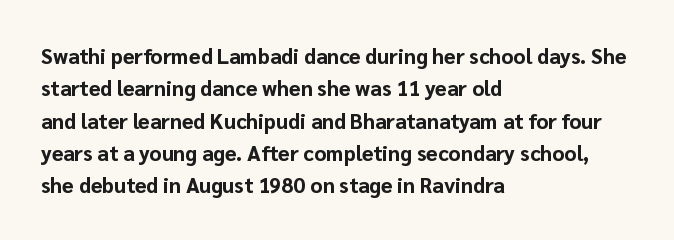
Unlike italic type, these characters show no tilt at all. Line starts are locked; line ends wander. Characters follow at the spacing the type designer built in. On the weight axis this lands at bold, roughly 700. The passage shown is not underscored anywhere.
